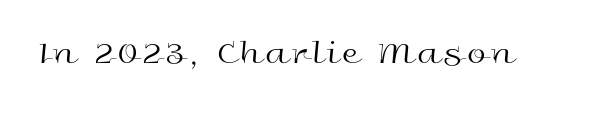
Q: Is the text bold? A: No.
Q: Is the text italic (slanted)? A: No, it is upright.
Q: Is the typeface a serif or a sans-serif typeface? A: Sans-serif.
Q: Is the text underlined? A: No.
Q: Width (condensed, normal, or wide)? A: Wide.
Q: x-height? A: Medium.
Q: Monospaced? A: No.
